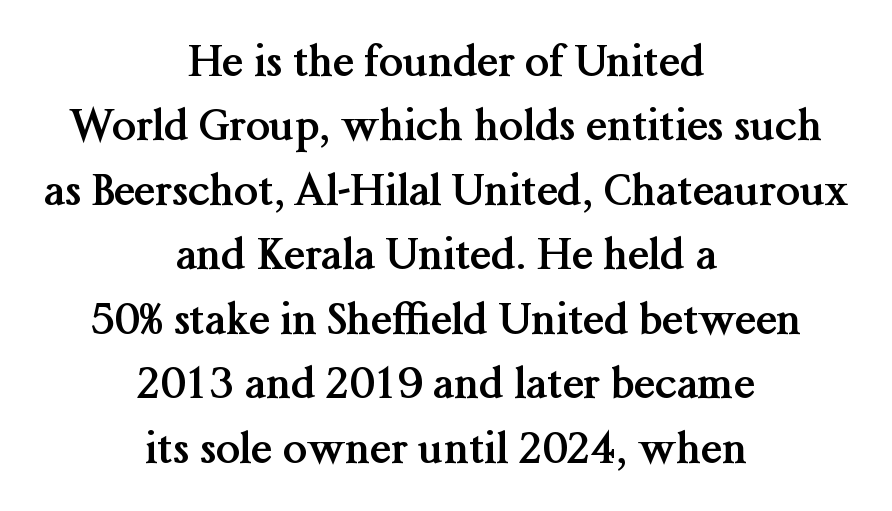
The image shows 43 px semibold serif type, upright; set centered, normal line spacing (1.5x), normal letter spacing, not underlined; medium stroke contrast and a medium x-height.
